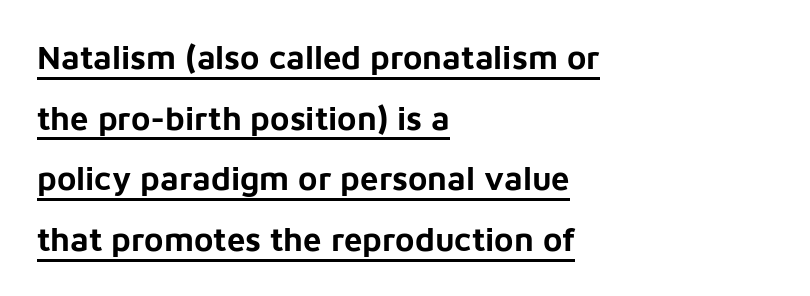
Nothing unusual about the tracking: characters are spaced as the font intends. These lines are composed in type without serifs. The face used here is proportionally spaced, like ordinary book or web type. One-word summary of the alignment: left. Heft: maximum for text — a bold. Each line of the rendering has a horizontal stroke beneath the glyphs.
